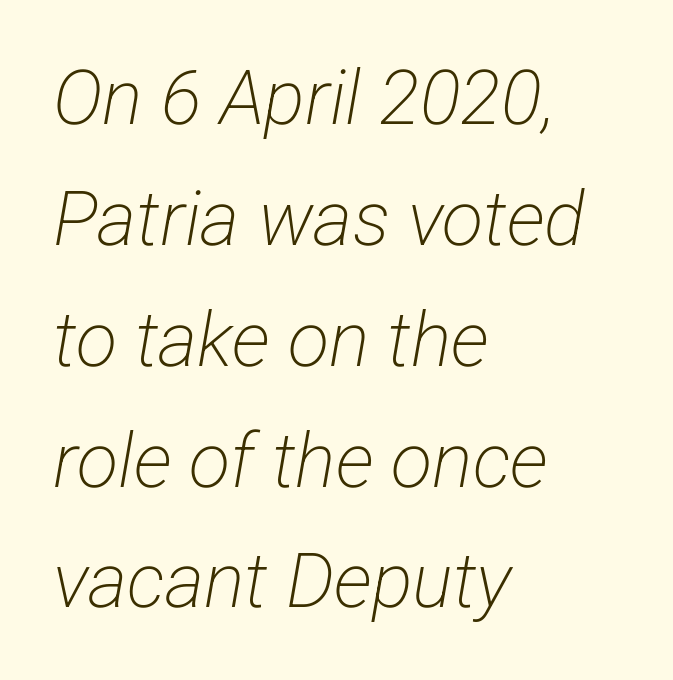
{"serif": "no", "bold": "no", "weight": "light", "width": "condensed", "stroke_contrast": "low", "x_height": "medium", "monospaced": "no", "underline": "no", "align": "left", "line_spacing": "normal", "line_spacing_ratio": 1.59, "letter_spacing": "normal", "letter_spacing_em": 0.0, "glyph_px": 76}
